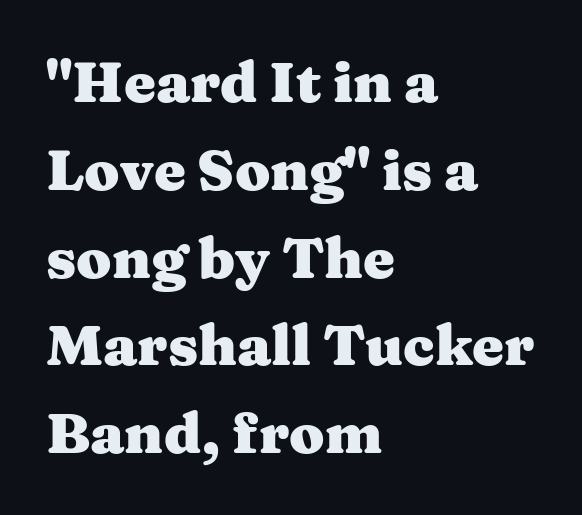
Q: Is the text bold? A: Yes.
Q: Is the text italic (slanted)? A: No, it is upright.
Q: Is the typeface a serif or a sans-serif typeface? A: Serif.
Q: Is the text underlined? A: No.
Q: How is the paragraph aligned? A: Left-aligned.
Q: Is the spacing between letters normal or unusually wide? A: Normal.
Q: Is the spacing between lines tight, normal or loose? A: Normal.
Q: Width (condensed, normal, or wide)? A: Wide.
Q: Stroke contrast? A: Medium.
Q: x-height? A: Medium.
Q: Monospaced? A: No.
